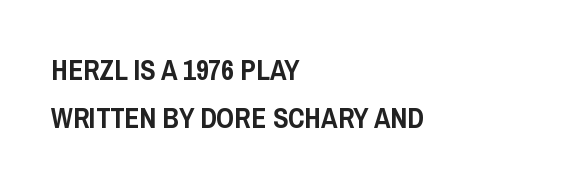
{"serif": "no", "italic": "no", "width": "condensed", "stroke_contrast": "low", "x_height": "large", "monospaced": "no", "underline": "no", "align": "left", "line_spacing_ratio": 1.71, "letter_spacing": "normal", "letter_spacing_em": 0.0, "glyph_px": 28}
